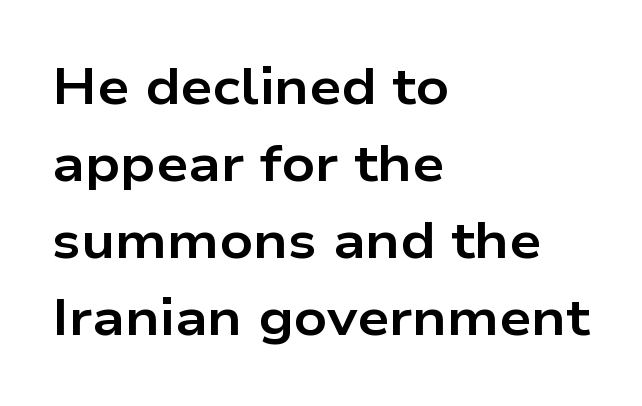
Q: Is the text bold? A: Yes.
Q: Is the text italic (slanted)? A: No, it is upright.
Q: Is the typeface a serif or a sans-serif typeface? A: Sans-serif.
Q: Is the text underlined? A: No.
Q: How is the paragraph aligned? A: Left-aligned.
Q: Is the spacing between letters normal or unusually wide? A: Normal.
Q: Is the spacing between lines tight, normal or loose? A: Normal.
Q: Width (condensed, normal, or wide)? A: Wide.
Q: Stroke contrast? A: Low.
Q: x-height? A: Medium.
Q: Monospaced? A: No.
